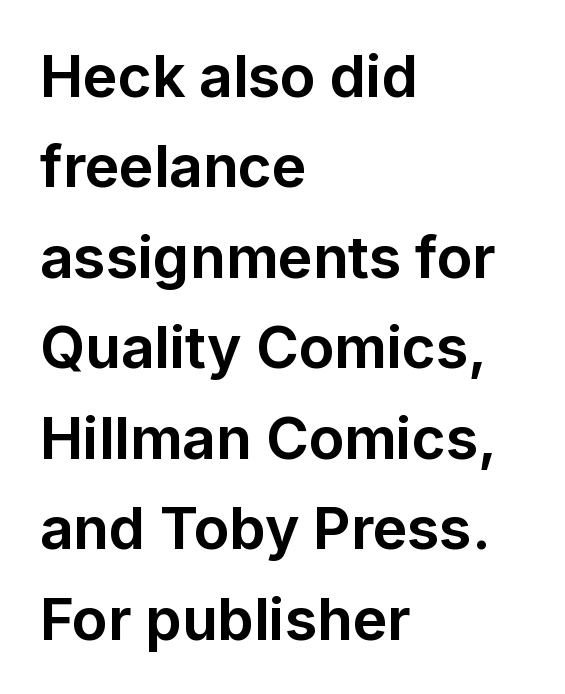
{"serif": "no", "italic": "no", "bold": "yes", "weight": "bold", "width": "normal", "stroke_contrast": "low", "x_height": "medium", "monospaced": "no", "underline": "no", "align": "left", "line_spacing": "normal", "line_spacing_ratio": 1.56, "letter_spacing": "normal", "letter_spacing_em": 0.0, "glyph_px": 58}
